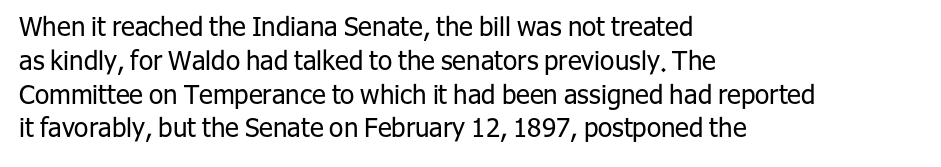
Descenders are the only things crossing below the line. Vertical strokes here are truly vertical. Compared with typical paragraphs, the rows here are spaced about the same. The setting favours the left margin, as ordinary paragraphs usually do.
